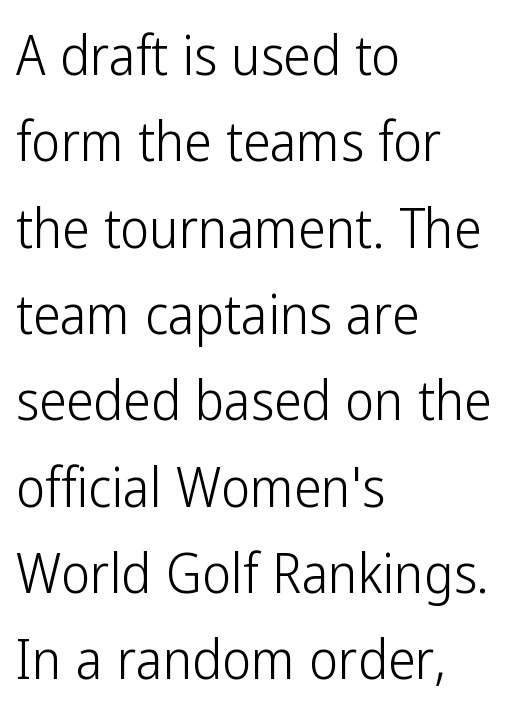
{"serif": "no", "italic": "no", "bold": "no", "weight": "light", "width": "condensed", "stroke_contrast": "low", "x_height": "medium", "monospaced": "no", "underline": "no", "align": "left", "line_spacing": "normal", "line_spacing_ratio": 1.57, "letter_spacing": "normal", "letter_spacing_em": 0.0, "glyph_px": 55}
